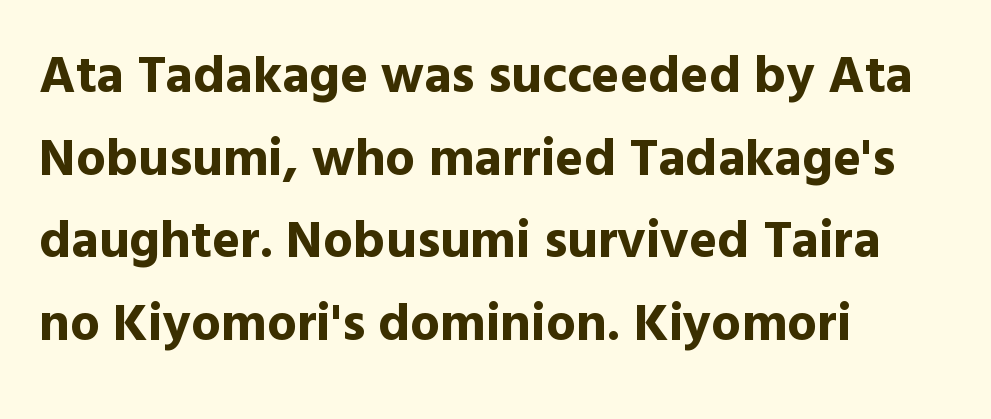
{"serif": "no", "italic": "no", "bold": "yes", "weight": "bold", "width": "normal", "x_height": "medium", "monospaced": "no", "underline": "no", "align": "left", "line_spacing": "normal", "line_spacing_ratio": 1.56, "letter_spacing": "normal", "letter_spacing_em": 0.0, "glyph_px": 53}
